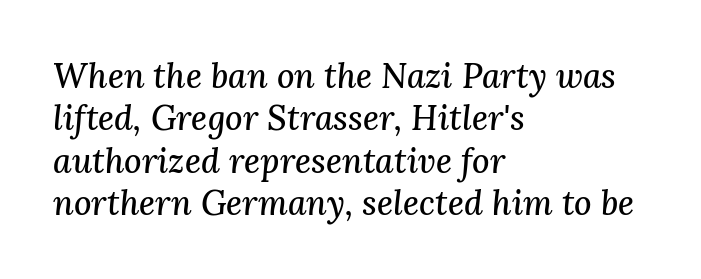
Q: Is the text italic (slanted)? A: Yes, it leans right by about 3 degrees.
Q: Is the typeface a serif or a sans-serif typeface? A: Serif.
Q: Is the text underlined? A: No.
Q: How is the paragraph aligned? A: Left-aligned.
Q: Is the spacing between letters normal or unusually wide? A: Normal.
Q: Is the spacing between lines tight, normal or loose? A: Normal.
Q: Width (condensed, normal, or wide)? A: Normal.
Q: Stroke contrast? A: Medium.
Q: x-height? A: Medium.
Q: Monospaced? A: No.
